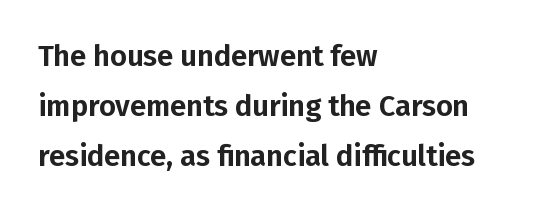
Q: Is the text italic (slanted)? A: No, it is upright.
Q: Is the typeface a serif or a sans-serif typeface? A: Sans-serif.
Q: Is the text underlined? A: No.
Q: How is the paragraph aligned? A: Left-aligned.
Q: Is the spacing between letters normal or unusually wide? A: Normal.
Q: Width (condensed, normal, or wide)? A: Normal.
Q: Stroke contrast? A: Low.
Q: x-height? A: Medium.
Q: Monospaced? A: No.
